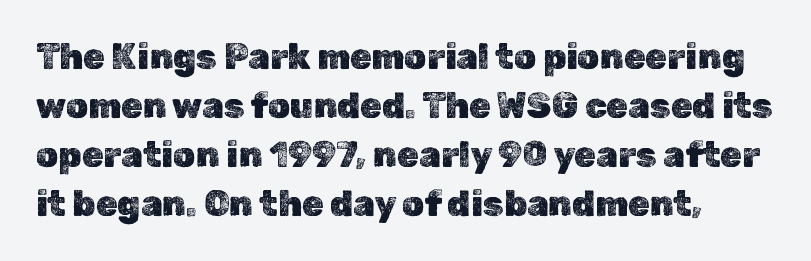
The letters advance in unequal steps, a hallmark of proportional type. This is the regular roman posture of the typeface. No word sits above an underline. The face used here is rendered with its standard letterfit. Vertically, the passage feels balanced, rows spaced as you'd expect.
